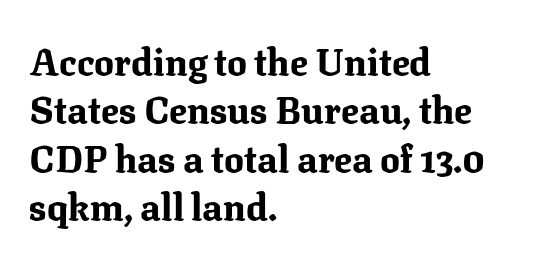
Look at the bottom of the vertical strokes: they flare into serifs here. Clear beneath every line of the passage. The passage shown is typed in a proportional face where columns would drift. Interline gaps are of average width in this sample. This is roman type, the default non-slanted kind. The passage is arranged the way most books set body copy — flush left.
